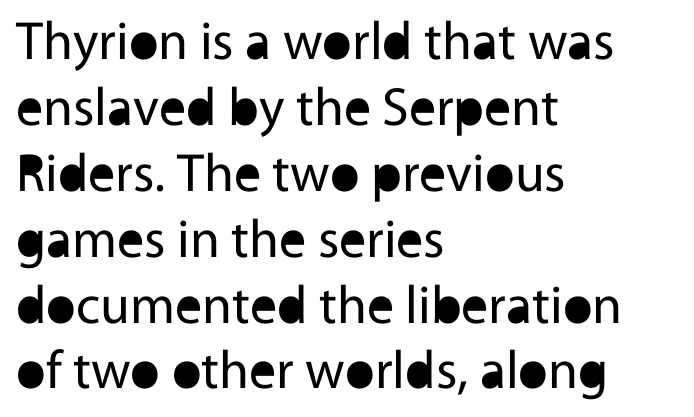
Lines of text with bare space underneath. Students, note that the glyphs here touch the page at normal intervals. Serif or sans? Sans — the stroke terminals are bare. This rendering uses left alignment, leaving the right contour irregular. Do the characters align in a grid? No, the font is proportional. The face looks like a standard text weight, possibly lighter.
